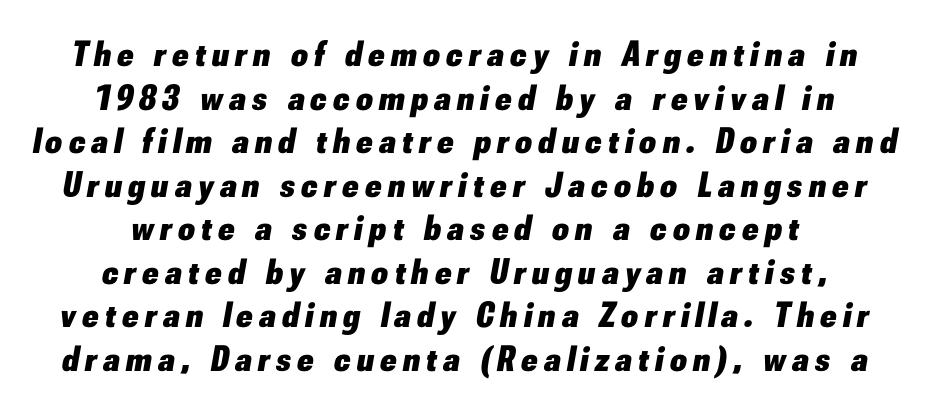
You could not count columns in this text — the font is proportionally spaced. Compared with ordinary roman type, these characters are visibly tilted. Neither beginnings nor endings align; midpoints do. A bare baseline throughout the passage. The glyphs have the mass of a bold cut.
